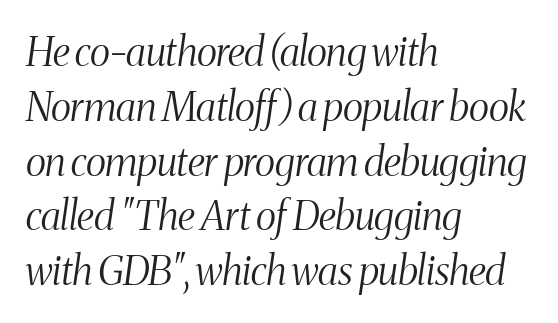
Q: Is the text bold? A: No.
Q: Is the text italic (slanted)? A: Yes, it leans right by about 8 degrees.
Q: Is the typeface a serif or a sans-serif typeface? A: Serif.
Q: Is the text underlined? A: No.
Q: How is the paragraph aligned? A: Left-aligned.
Q: Is the spacing between letters normal or unusually wide? A: Normal.
Q: Is the spacing between lines tight, normal or loose? A: Normal.
Q: Width (condensed, normal, or wide)? A: Condensed.
Q: Stroke contrast? A: Medium.
Q: x-height? A: Medium.
Q: Monospaced? A: No.
